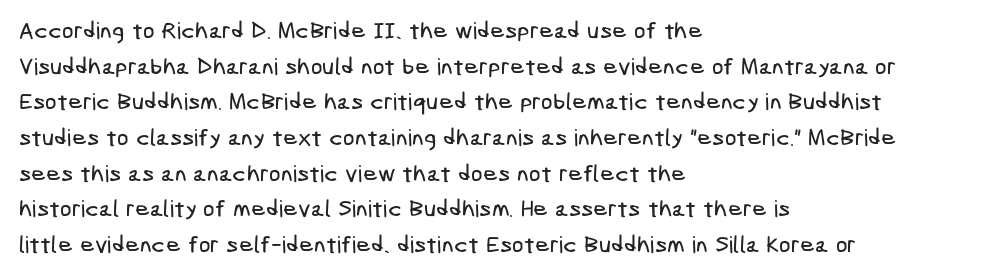
The image shows 23 px text type; set left-aligned, normal line spacing (1.55x), normal letter spacing, not underlined.
